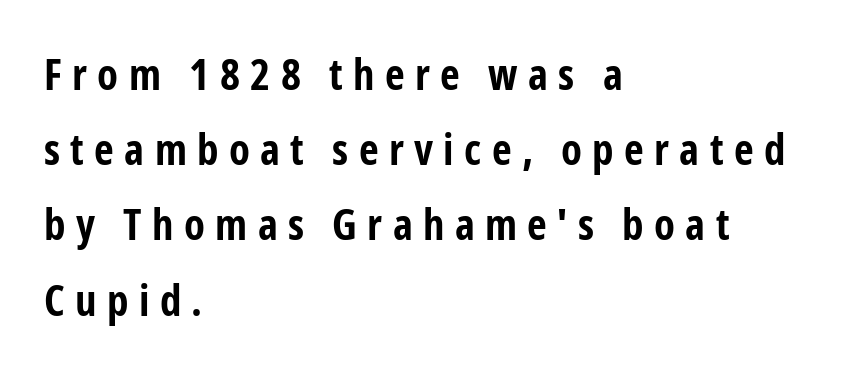
Varying glyph widths throughout — classic text-font behaviour. A typesetter would mark this as roman, not italic. Lines of text with bare space underneath. In terms of weight, the rendering is a true, heavy bold.
